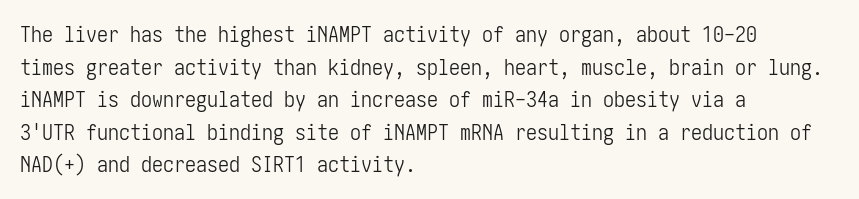
The image shows 22 px text type, upright; set left-aligned, normal line spacing (1.48x), normal letter spacing, not underlined.
